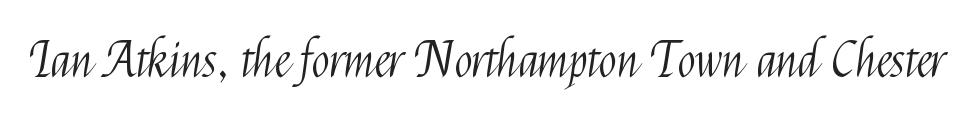
The image shows 48 px light, condensed sans-serif type; set normal letter spacing, not underlined; medium stroke contrast and a medium x-height.
